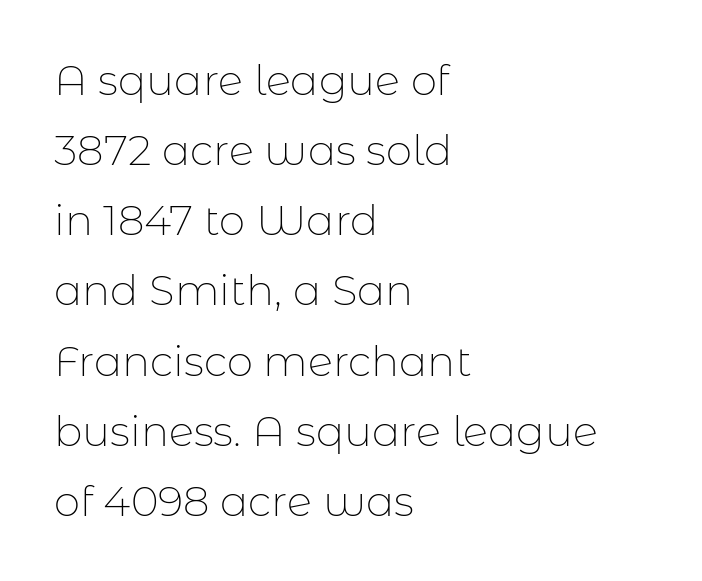
This sample uses plain, unmodified letter spacing. Nothing sits at the stroke ends, so this counts as sans-serif. The rendering uses natural spacing where letterforms have individual widths. Successive baselines arrive at the customary interval. Honestly, there is no underline to notice here at all.
